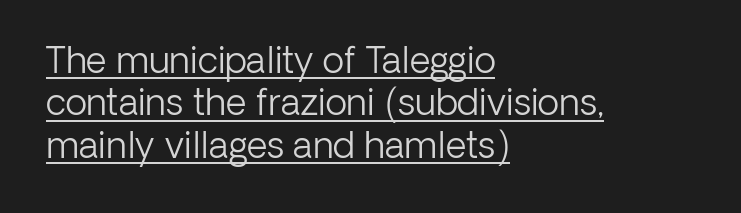
The rendering uses natural spacing where letterforms have individual widths. The letters look calm and open, with moderate or lighter stems. Compared with a centered layout, this one pins lines to the left instead. No extra tracking has been applied to these lines. Emphasis is given by a line drawn under the lettering.
